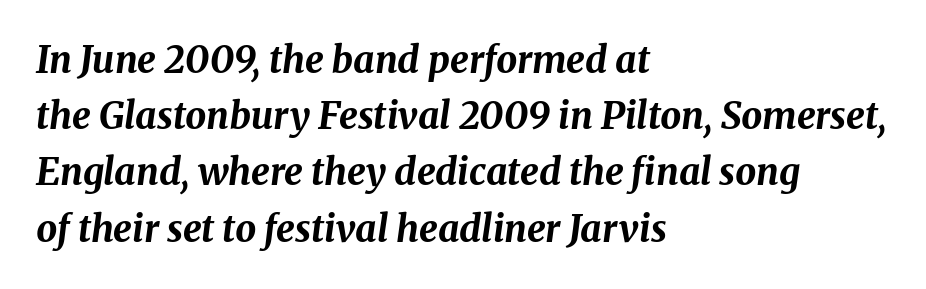
Yep, that's italic — everything's leaning. The type is set solid horizontally, with unmodified tracking. Honestly, there is no underline to notice here at all. If you measured baseline to baseline, you'd find a middling distance. The letters advance in unequal steps, a hallmark of proportional type. The face used here has the dense, thick strokes of a bold.
